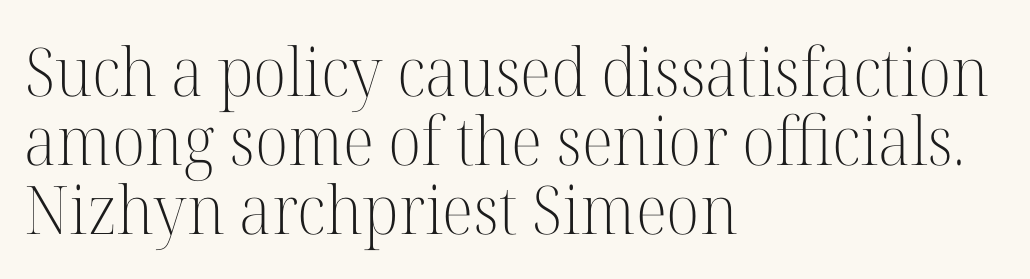
Q: Is the text bold? A: No.
Q: Is the text italic (slanted)? A: No, it is upright.
Q: Is the typeface a serif or a sans-serif typeface? A: Serif.
Q: Is the text underlined? A: No.
Q: How is the paragraph aligned? A: Left-aligned.
Q: Is the spacing between letters normal or unusually wide? A: Normal.
Q: Is the spacing between lines tight, normal or loose? A: Tight.
Q: Width (condensed, normal, or wide)? A: Normal.
Q: Stroke contrast? A: High.
Q: x-height? A: Medium.
Q: Monospaced? A: No.
